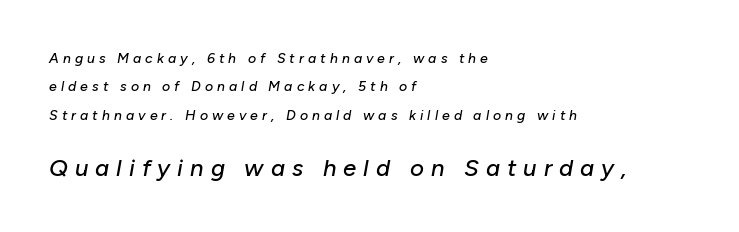
The image shows 24 px text type, italic (leaning right); set left-aligned, loose line spacing (2.03x), unusually wide letter spacing (+0.29 em), not underlined; the second (bottom) block is 1.71x larger.
